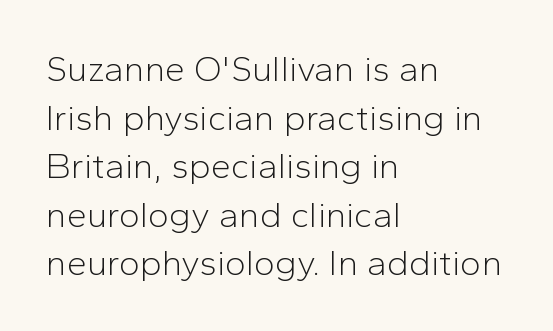
Q: Is the text bold? A: No.
Q: Is the text italic (slanted)? A: No, it is upright.
Q: Is the typeface a serif or a sans-serif typeface? A: Sans-serif.
Q: Is the text underlined? A: No.
Q: How is the paragraph aligned? A: Left-aligned.
Q: Is the spacing between letters normal or unusually wide? A: Normal.
Q: Is the spacing between lines tight, normal or loose? A: Normal.
Q: Width (condensed, normal, or wide)? A: Normal.
Q: Stroke contrast? A: Low.
Q: x-height? A: Medium.
Q: Monospaced? A: No.
